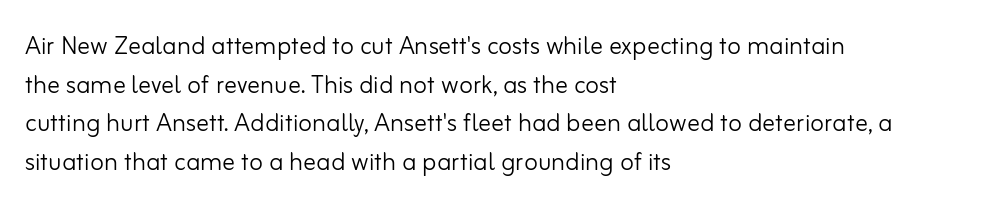
Q: Is the text bold? A: No.
Q: Is the text italic (slanted)? A: No, it is upright.
Q: Is the typeface a serif or a sans-serif typeface? A: Sans-serif.
Q: Is the text underlined? A: No.
Q: How is the paragraph aligned? A: Left-aligned.
Q: Is the spacing between letters normal or unusually wide? A: Normal.
Q: Width (condensed, normal, or wide)? A: Normal.
Q: Stroke contrast? A: Low.
Q: x-height? A: Small.
Q: Monospaced? A: No.
